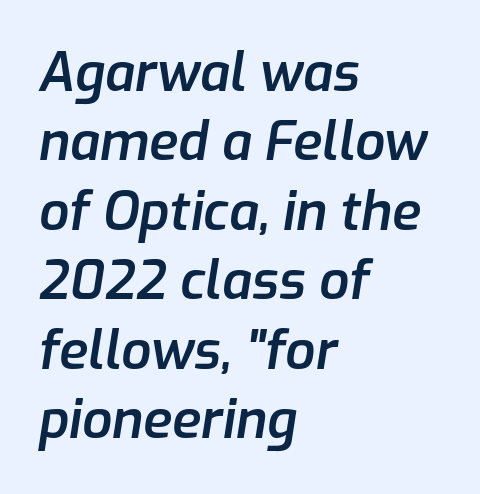
The whole block is typeset with a tilt. Spacing verdict: proportional, widths tailored to each character. Beneath every word, the page is bare. Compared with an ordinary text face, these strokes are moderately heavier — a semibold. Tracking here is standard; glyphs follow each other at the usual distance.
